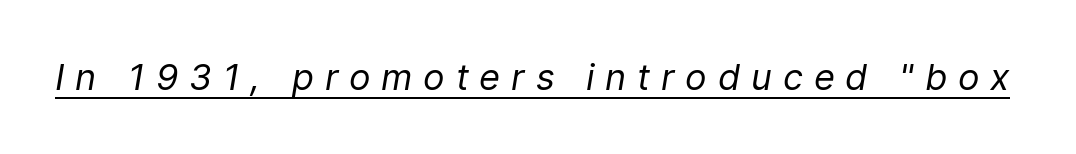
The face used here is proportionally spaced, like ordinary book or web type. Is this a heavy cut? Hardly; it is regular or lighter. The rendering inserts visible extra space after every character. The lettering tilts uniformly, giving the passage an italic look. The sample's only ornament is a line tracing under the words.
